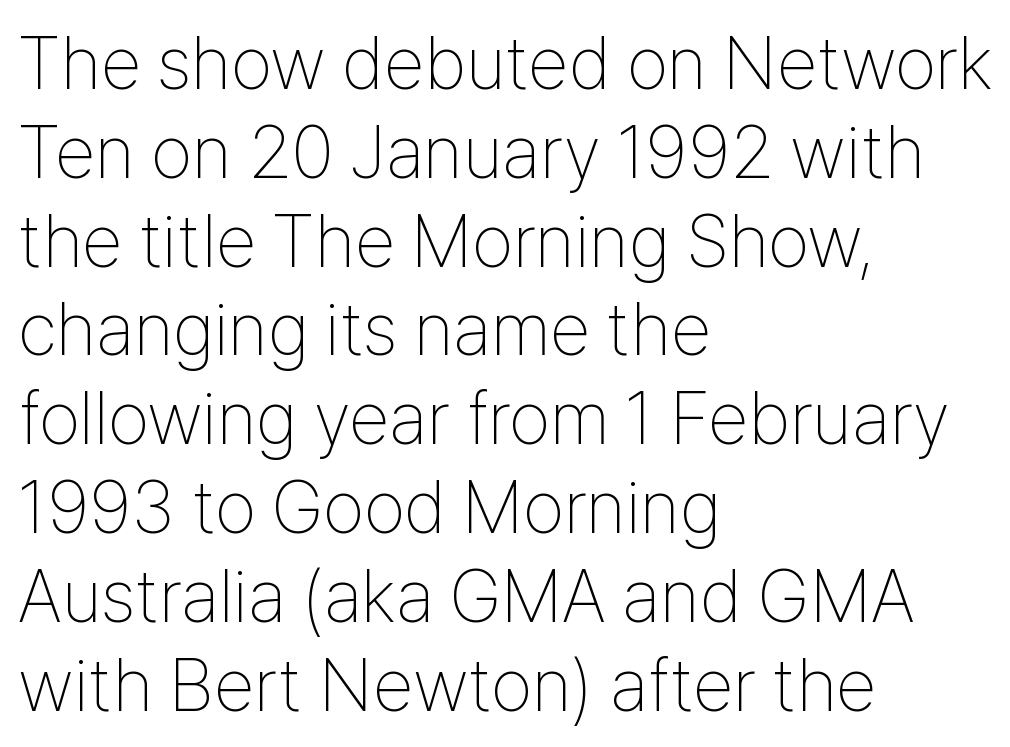
Q: Is the text bold? A: No.
Q: Is the text italic (slanted)? A: No, it is upright.
Q: Is the typeface a serif or a sans-serif typeface? A: Sans-serif.
Q: Is the text underlined? A: No.
Q: How is the paragraph aligned? A: Left-aligned.
Q: Is the spacing between letters normal or unusually wide? A: Normal.
Q: Width (condensed, normal, or wide)? A: Condensed.
Q: Stroke contrast? A: Low.
Q: x-height? A: Medium.
Q: Monospaced? A: No.
